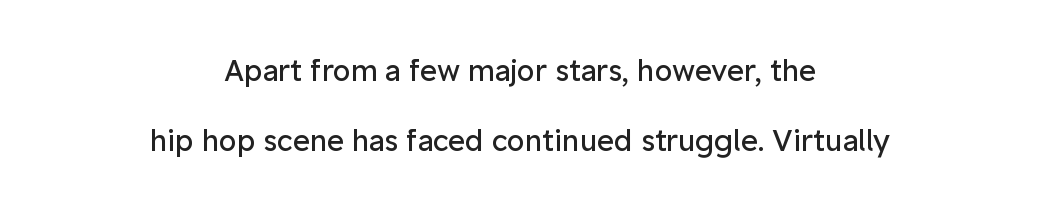
Q: Is the text bold? A: No.
Q: Is the text italic (slanted)? A: No, it is upright.
Q: Is the typeface a serif or a sans-serif typeface? A: Sans-serif.
Q: Is the text underlined? A: No.
Q: How is the paragraph aligned? A: Centered.
Q: Is the spacing between letters normal or unusually wide? A: Normal.
Q: Is the spacing between lines tight, normal or loose? A: Loose.
Q: Width (condensed, normal, or wide)? A: Normal.
Q: Stroke contrast? A: Low.
Q: x-height? A: Medium.
Q: Monospaced? A: No.
